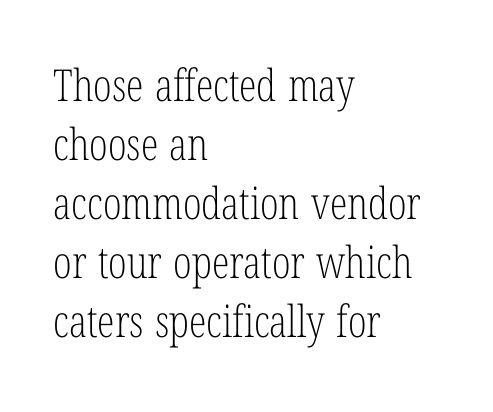
Q: Is the text bold? A: No.
Q: Is the text italic (slanted)? A: No, it is upright.
Q: Is the typeface a serif or a sans-serif typeface? A: Serif.
Q: Is the text underlined? A: No.
Q: How is the paragraph aligned? A: Left-aligned.
Q: Is the spacing between letters normal or unusually wide? A: Normal.
Q: Is the spacing between lines tight, normal or loose? A: Normal.
Q: Width (condensed, normal, or wide)? A: Condensed.
Q: Stroke contrast? A: Low.
Q: x-height? A: Medium.
Q: Monospaced? A: No.
